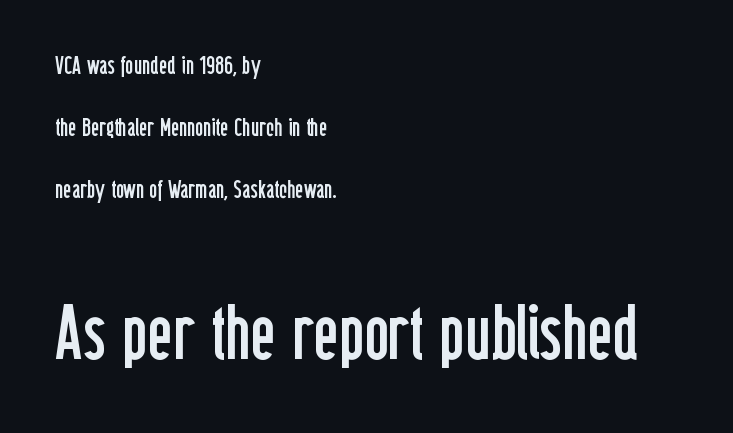
Q: Is the text bold? A: No.
Q: Is the text italic (slanted)? A: No, it is upright.
Q: Is the typeface a serif or a sans-serif typeface? A: Sans-serif.
Q: Is the text underlined? A: No.
Q: How is the paragraph aligned? A: Left-aligned.
Q: Is the spacing between letters normal or unusually wide? A: Normal.
Q: Is the spacing between lines tight, normal or loose? A: Loose.
Q: Which block of text is set in a larger size, the first (top) or the second (bottom)? A: The second (bottom) one.
Q: Width (condensed, normal, or wide)? A: Condensed.
Q: Stroke contrast? A: Low.
Q: x-height? A: Medium.
Q: Monospaced? A: No.
